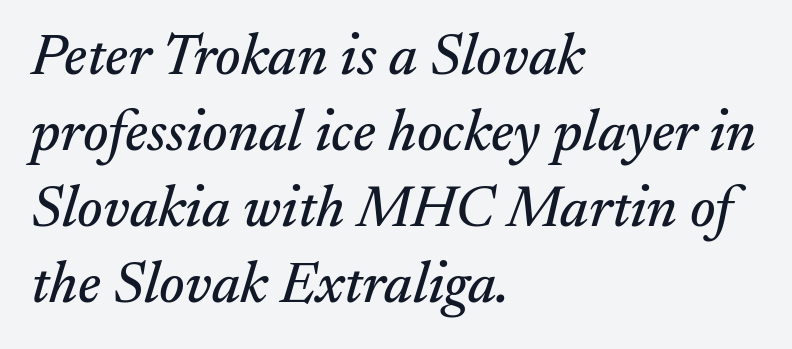
A typesetter would call this proportional, since set widths differ per character. The zone under the glyphs is completely vacant. Regular leading. This is serif lettering, the kind often seen in printed books. The font's italic variant was chosen for this text.
